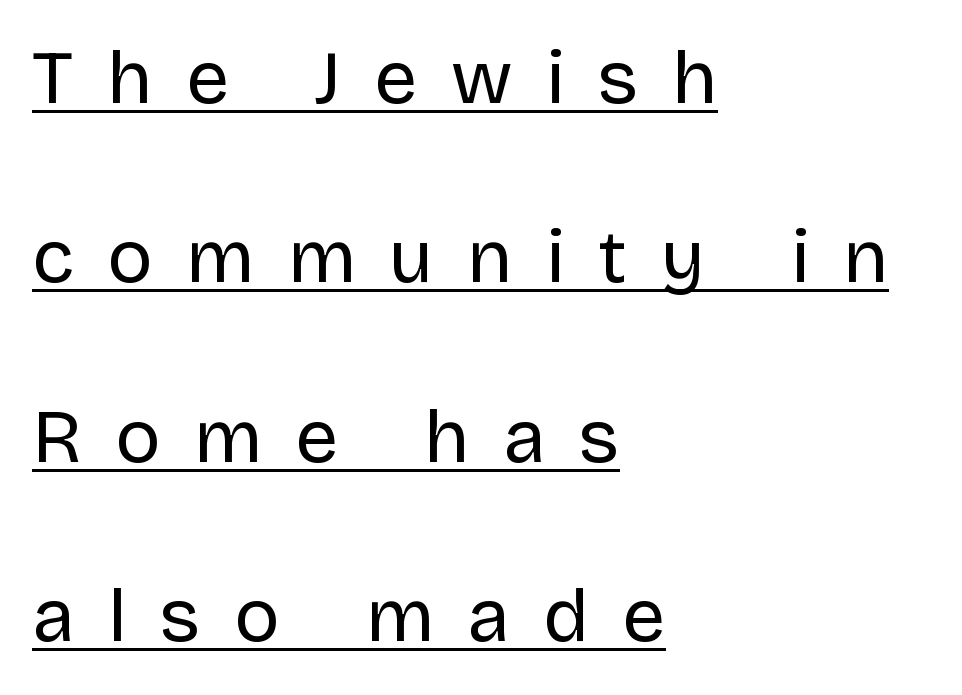
Does the leading feel generous? Absolutely, it's lavish. Does the type have serifs? No, each stem ends abruptly. Words appear elongated and porous because spacing is wide. In designer terms, the underline attribute is active on this setting.
